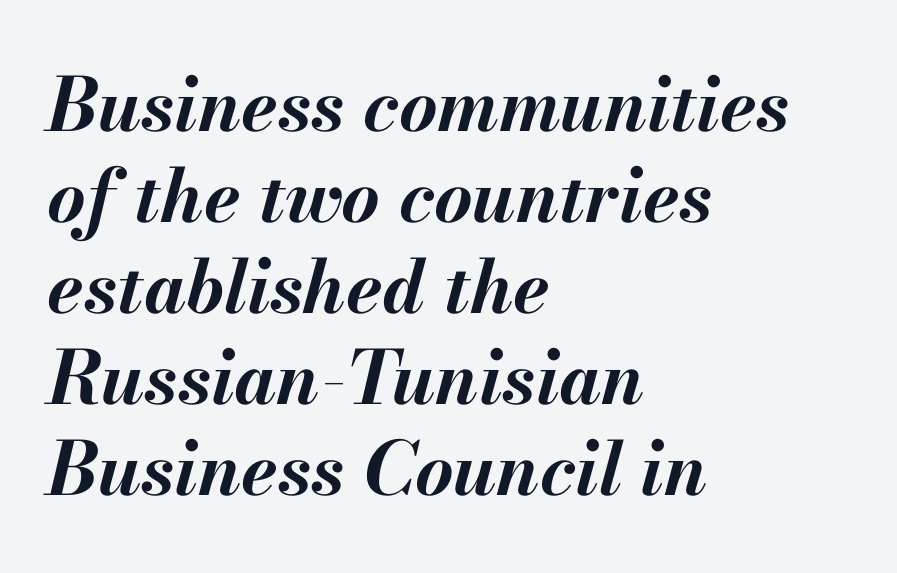
Set as a true bold cut, around the 700 mark. Only glyphs here, with clear space below each row. Do the characters align in a grid? No, the font is proportional. The lettering tilts uniformly, giving the passage an italic look.
